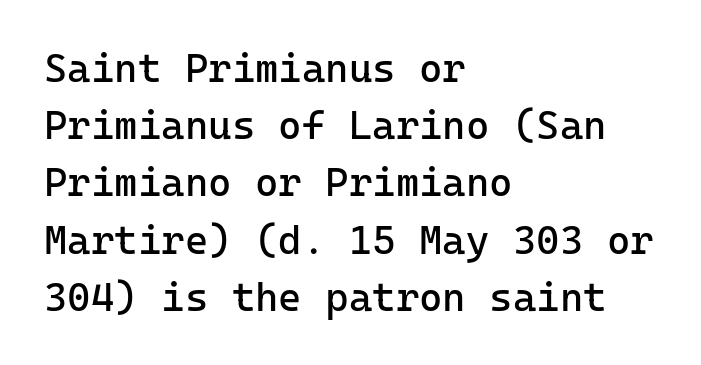
{"serif": "no", "italic": "no", "bold": "no", "weight": "regular", "width": "normal", "stroke_contrast": "low", "x_height": "medium", "underline": "no", "align": "left", "line_spacing": "normal", "line_spacing_ratio": 1.43, "letter_spacing": "normal", "letter_spacing_em": 0.0, "glyph_px": 40}
